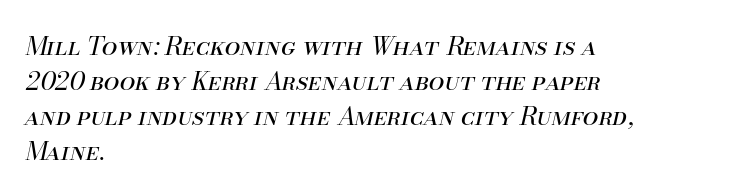
{"italic": "yes", "lean": "right", "slant_degrees": 13, "bold": "no", "underline": "no", "align": "left", "line_spacing": "normal", "line_spacing_ratio": 1.4, "letter_spacing": "normal", "letter_spacing_em": 0.0, "glyph_px": 25}
